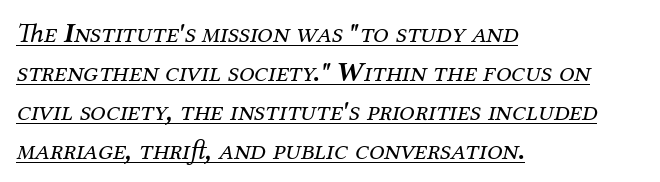
Q: Is the text bold? A: No.
Q: Is the text italic (slanted)? A: Yes, it leans right by about 12 degrees.
Q: Is the typeface a serif or a sans-serif typeface? A: Serif.
Q: Is the text underlined? A: Yes.
Q: How is the paragraph aligned? A: Left-aligned.
Q: Is the spacing between letters normal or unusually wide? A: Normal.
Q: Is the spacing between lines tight, normal or loose? A: Normal.
Q: Width (condensed, normal, or wide)? A: Normal.
Q: Stroke contrast? A: Medium.
Q: x-height? A: Medium.
Q: Monospaced? A: No.
